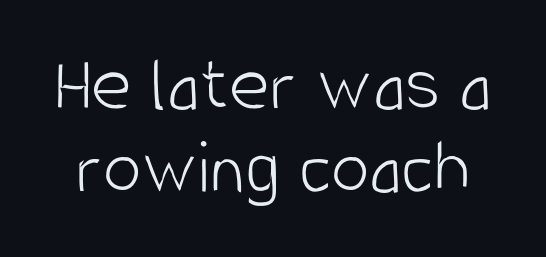
Type without underlining. Font category for this specimen: sans-serif. The strokes carry an ordinary text weight at most. The letters stand upright; this is a roman face. Line spacing here is tight. Spacing verdict: proportional, widths tailored to each character.
